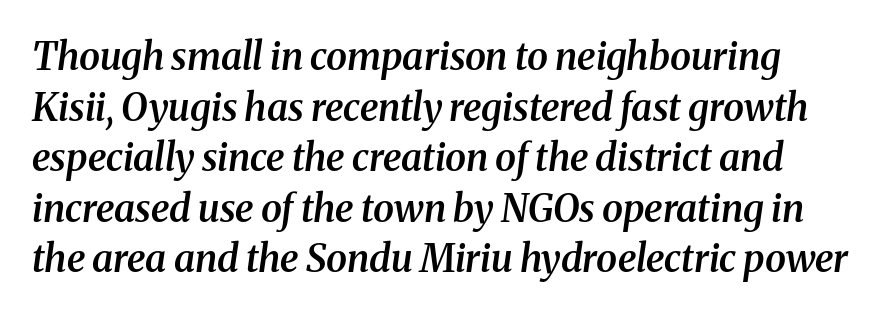
Q: Is the text bold? A: Semi-bold.
Q: Is the text italic (slanted)? A: Yes, it leans right by about 8 degrees.
Q: Is the typeface a serif or a sans-serif typeface? A: Serif.
Q: Is the text underlined? A: No.
Q: Is the spacing between letters normal or unusually wide? A: Normal.
Q: Is the spacing between lines tight, normal or loose? A: Normal.
Q: Width (condensed, normal, or wide)? A: Normal.
Q: Stroke contrast? A: Medium.
Q: x-height? A: Medium.
Q: Monospaced? A: No.
